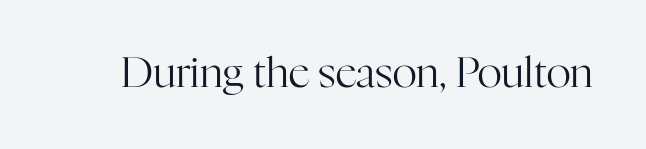
The image shows 42 px regular-weight serif type, upright; set normal letter spacing, not underlined; high stroke contrast and a medium x-height.
